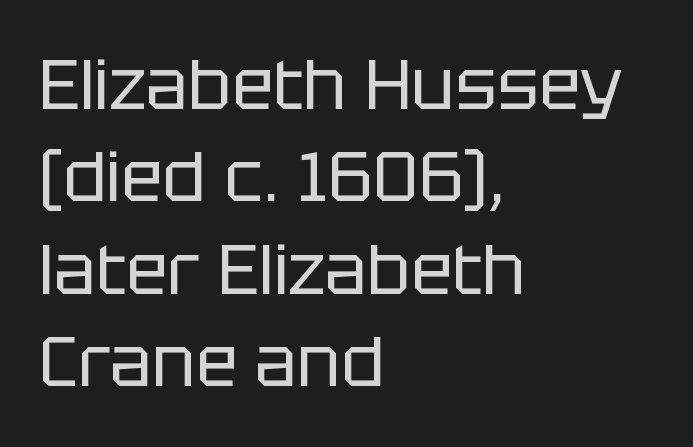
The image shows 70 px regular-weight sans-serif type, upright; set left-aligned, normal line spacing (1.32x), normal letter spacing, not underlined; low stroke contrast and a large x-height.
